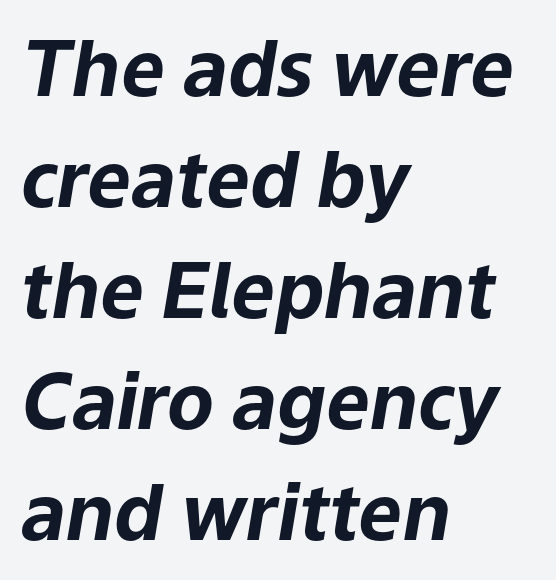
{"italic": "yes", "lean": "right", "slant_degrees": 9, "bold": "yes", "weight": "bold", "width": "normal", "stroke_contrast": "low", "x_height": "medium", "monospaced": "no", "underline": "no", "align": "left", "line_spacing": "normal", "line_spacing_ratio": 1.44, "letter_spacing": "normal", "letter_spacing_em": 0.0, "glyph_px": 77}
